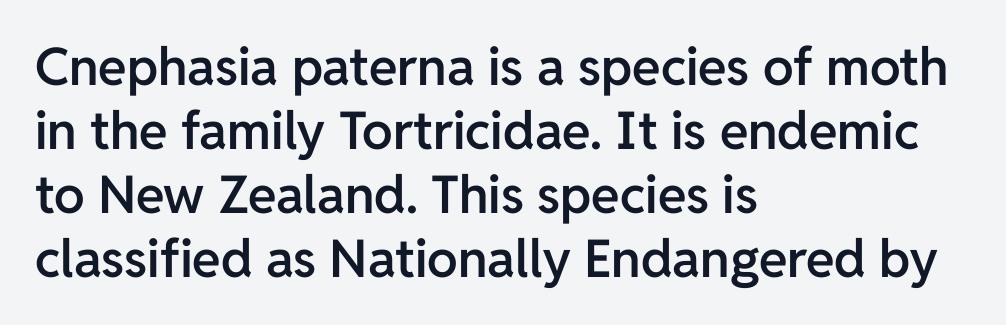
Q: Is the text bold? A: Semi-bold.
Q: Is the text italic (slanted)? A: No, it is upright.
Q: Is the typeface a serif or a sans-serif typeface? A: Sans-serif.
Q: Is the text underlined? A: No.
Q: How is the paragraph aligned? A: Left-aligned.
Q: Is the spacing between letters normal or unusually wide? A: Normal.
Q: Width (condensed, normal, or wide)? A: Normal.
Q: Stroke contrast? A: Low.
Q: x-height? A: Medium.
Q: Monospaced? A: No.
